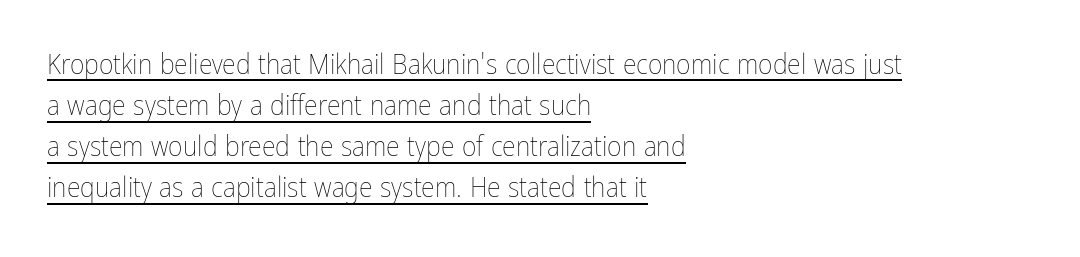
The image shows 28 px thin, condensed type, upright; set left-aligned, normal line spacing (1.47x), normal letter spacing, underlined; low stroke contrast and a medium x-height.
